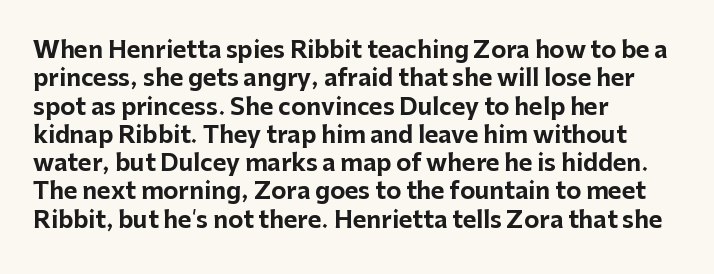
The image shows 23 px bold type, upright; set left-aligned, line spacing 1.23x, normal letter spacing, not underlined.
